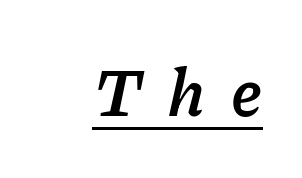
The letters are bold, with thick, heavy strokes. How are the letters spaced? Widely, with obvious added tracking. These lines were composed using italics. Looks like regular typesetting: each glyph gets only the width it needs.
